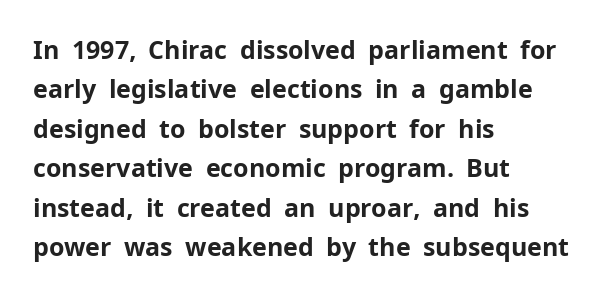
The image shows 25 px bold type, upright; set left-aligned, normal line spacing (1.58x), normal letter spacing, not underlined.
